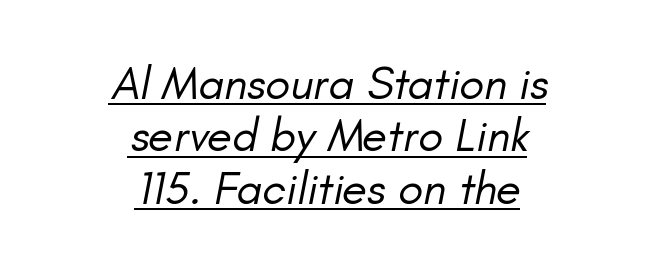
The image shows 46 px regular-weight type, italic (leaning right); set centered, tight line spacing (1.14x), normal letter spacing, underlined; low stroke contrast and a small x-height.
